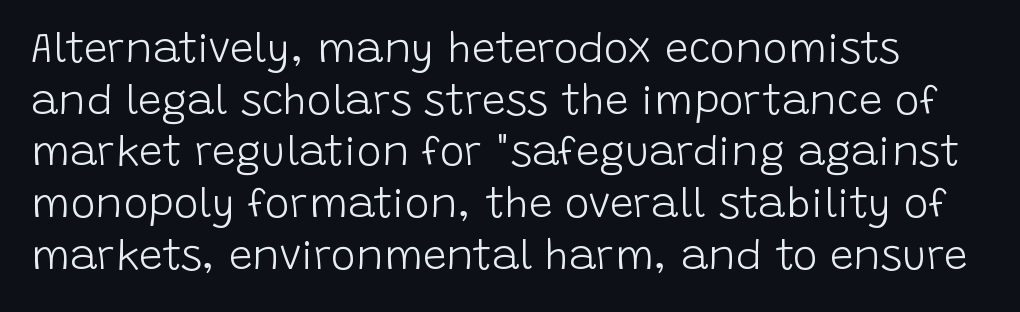
Q: Is the text bold? A: No.
Q: Is the text italic (slanted)? A: No, it is upright.
Q: Is the typeface a serif or a sans-serif typeface? A: Sans-serif.
Q: Is the text underlined? A: No.
Q: Is the spacing between letters normal or unusually wide? A: Normal.
Q: Width (condensed, normal, or wide)? A: Normal.
Q: Stroke contrast? A: Low.
Q: x-height? A: Large.
Q: Monospaced? A: No.
